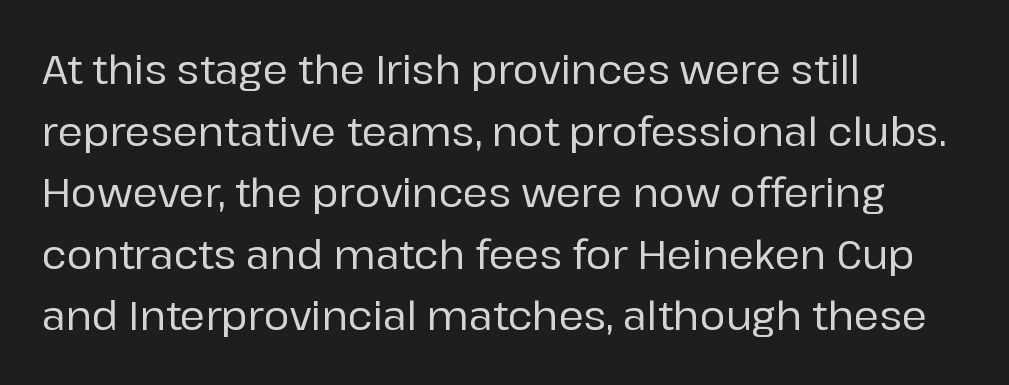
Q: Is the text italic (slanted)? A: No, it is upright.
Q: Is the typeface a serif or a sans-serif typeface? A: Sans-serif.
Q: Is the text underlined? A: No.
Q: How is the paragraph aligned? A: Left-aligned.
Q: Is the spacing between letters normal or unusually wide? A: Normal.
Q: Is the spacing between lines tight, normal or loose? A: Normal.
Q: Width (condensed, normal, or wide)? A: Normal.
Q: Stroke contrast? A: Low.
Q: x-height? A: Medium.
Q: Monospaced? A: No.
